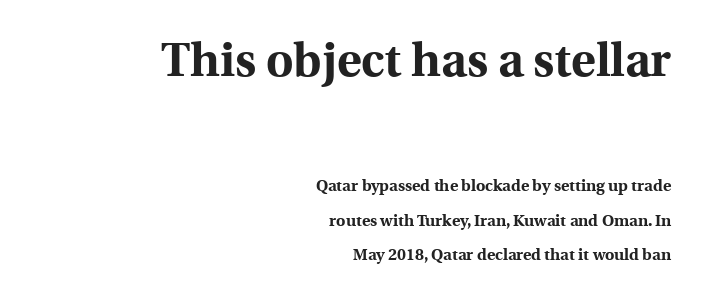
Q: Is the text bold? A: Yes.
Q: Is the text italic (slanted)? A: No, it is upright.
Q: Is the typeface a serif or a sans-serif typeface? A: Serif.
Q: Is the text underlined? A: No.
Q: How is the paragraph aligned? A: Right-aligned.
Q: Is the spacing between letters normal or unusually wide? A: Normal.
Q: Is the spacing between lines tight, normal or loose? A: Loose.
Q: Which block of text is set in a larger size, the first (top) or the second (bottom)? A: The first (top) one.
Q: Width (condensed, normal, or wide)? A: Normal.
Q: x-height? A: Medium.
Q: Monospaced? A: No.
